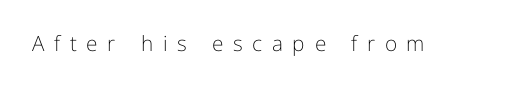
Each row of text sits above clean, open space. Upright lettering throughout. Characters follow at a spacing far wider than the type designer built in. The letters look calm and open, with moderate or lighter stems.
